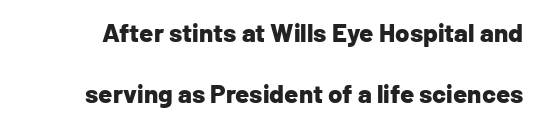
The image shows 26 px bold type, upright; set loose line spacing (2.36x), normal letter spacing, not underlined.
